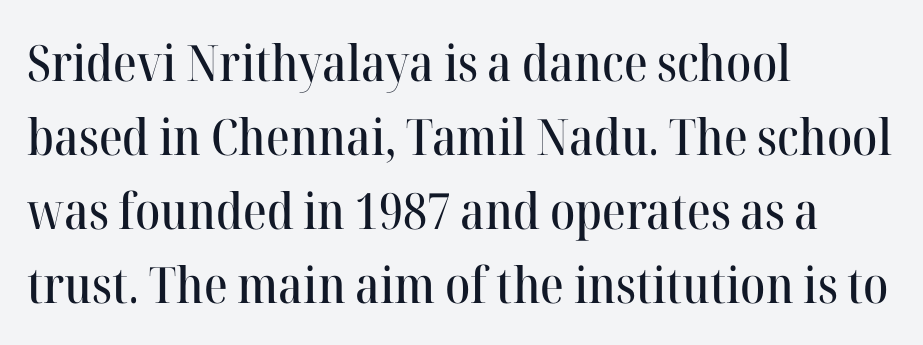
Note: serifs present on the glyphs. Lines of text with bare space underneath. Casual observation: everything's shoved over to the left. These lines sit exactly where default settings would place them.
